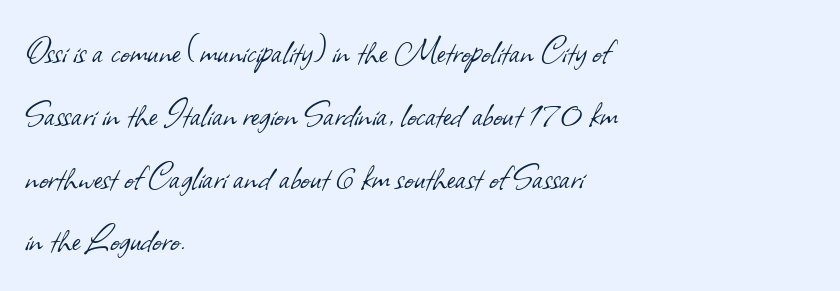
The image shows 40 px light sans-serif type; set left-aligned, normal line spacing (1.57x), normal letter spacing, not underlined; low stroke contrast and a small x-height.
